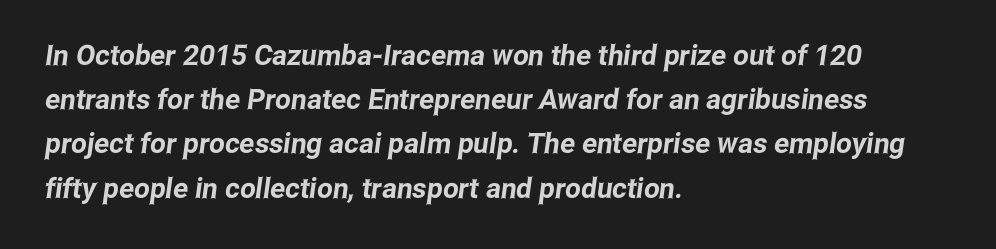
The image shows 28 px condensed sans-serif type; set left-aligned, normal line spacing (1.58x), normal letter spacing, not underlined; low stroke contrast and a medium x-height.
